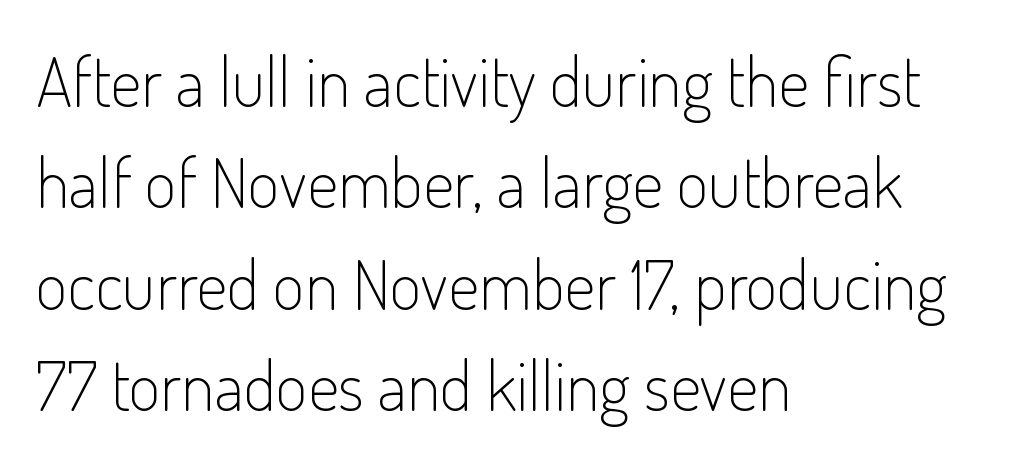
{"serif": "no", "italic": "no", "bold": "no", "weight": "light", "width": "condensed", "stroke_contrast": "low", "x_height": "small", "monospaced": "no", "underline": "no", "align": "left", "line_spacing": "normal", "line_spacing_ratio": 1.47, "letter_spacing": "normal", "letter_spacing_em": 0.0, "glyph_px": 69}
